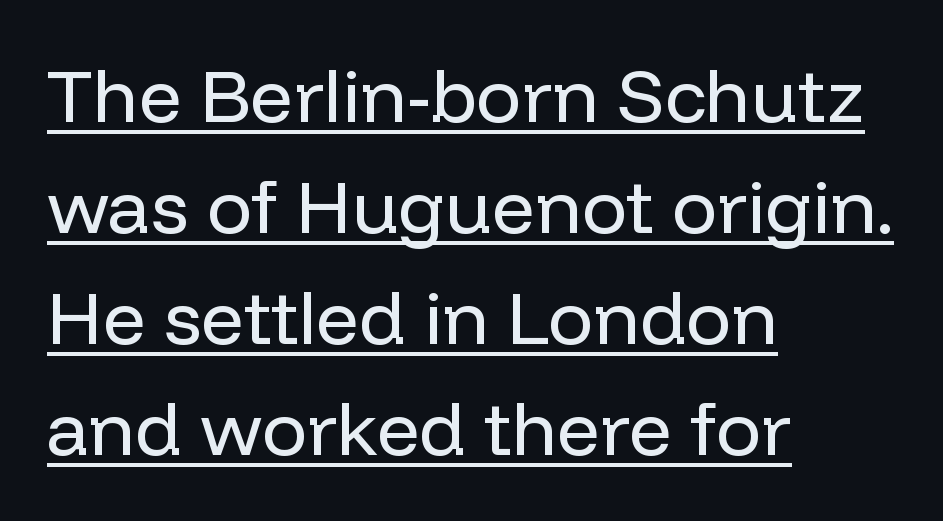
These lines stack with their left ends in a neat column. Standard letterfit; no display-style spreading of the glyphs. Is this a heavy cut? Hardly; it is regular or lighter. A continuous stroke trails under the words, as in a hyperlink. Notice how the stems are strictly vertical — no italics here.
